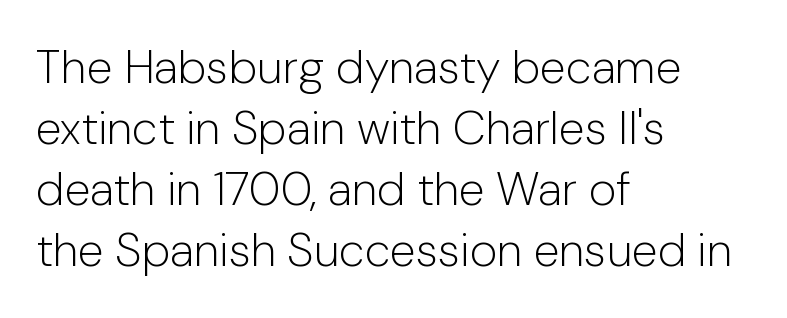
Q: Is the text bold? A: No.
Q: Is the text italic (slanted)? A: No, it is upright.
Q: Is the typeface a serif or a sans-serif typeface? A: Sans-serif.
Q: Is the text underlined? A: No.
Q: How is the paragraph aligned? A: Left-aligned.
Q: Is the spacing between letters normal or unusually wide? A: Normal.
Q: Is the spacing between lines tight, normal or loose? A: Normal.
Q: Width (condensed, normal, or wide)? A: Normal.
Q: Stroke contrast? A: Low.
Q: x-height? A: Medium.
Q: Monospaced? A: No.
